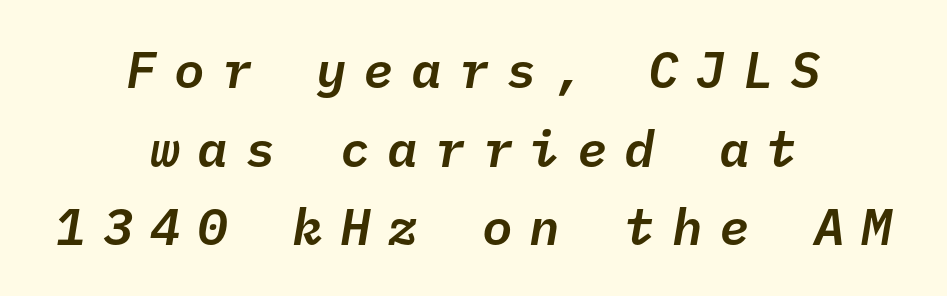
{"italic": "yes", "lean": "right", "slant_degrees": 10, "width": "normal", "stroke_contrast": "low", "x_height": "medium", "monospaced": "yes", "underline": "no", "align": "center", "line_spacing": "normal", "line_spacing_ratio": 1.54, "letter_spacing": "wide", "letter_spacing_em": 0.33, "glyph_px": 51}
